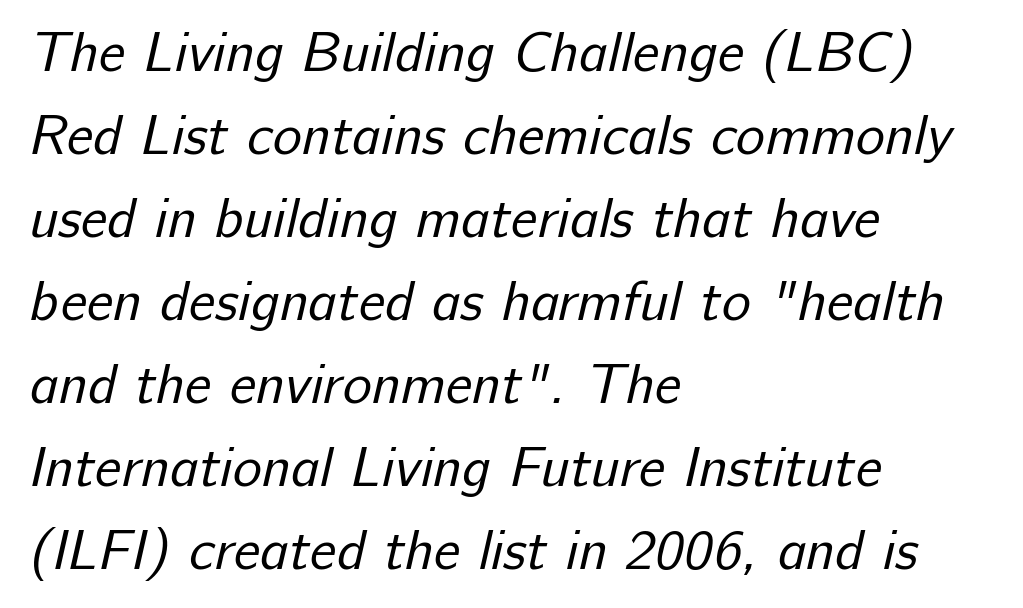
Decoration check: the copy has no underline. Line spacing here is normal. The rendering uses natural spacing where letterforms have individual widths. Counters stay open thanks to moderate or lighter strokes. Short note: letters normally spaced. This sample uses a sans-serif face.
